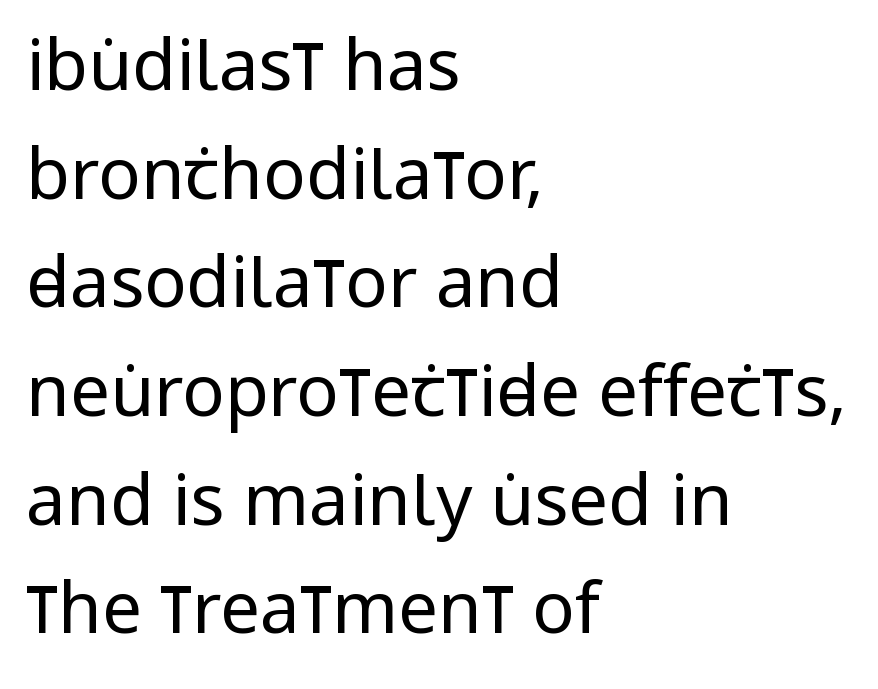
{"serif": "no", "italic": "no", "bold": "no", "weight": "regular", "width": "condensed", "stroke_contrast": "low", "x_height": "large", "monospaced": "no", "underline": "no", "align": "left", "line_spacing": "normal", "line_spacing_ratio": 1.53, "letter_spacing": "normal", "letter_spacing_em": 0.0, "glyph_px": 71}
